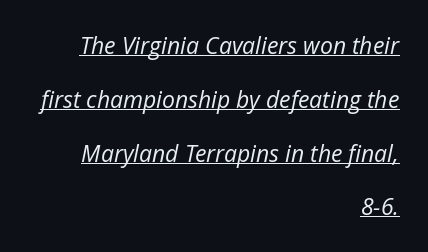
Somebody hit Ctrl+U on this one — the words are underlined. The designer dialed line spacing up above the default. Notice how the stems are inclined rather than vertical — that's the hallmark of italics. Is this a heavy cut? Hardly; it is regular or lighter.
